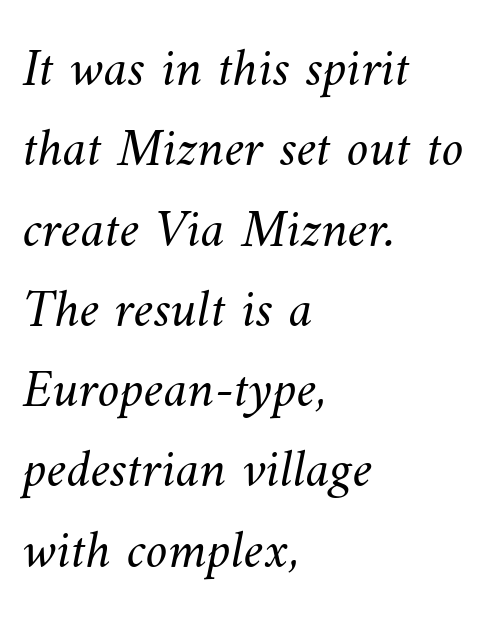
Compared with typical body copy, the letter spacing here is the same. The area under the type is left untouched. Casual observation: everything's shoved over to the left. The passage shown is typed in a proportional face where columns would drift. Weight: in the light-to-regular range. Horizontal bands of white between lines are of average thickness.
